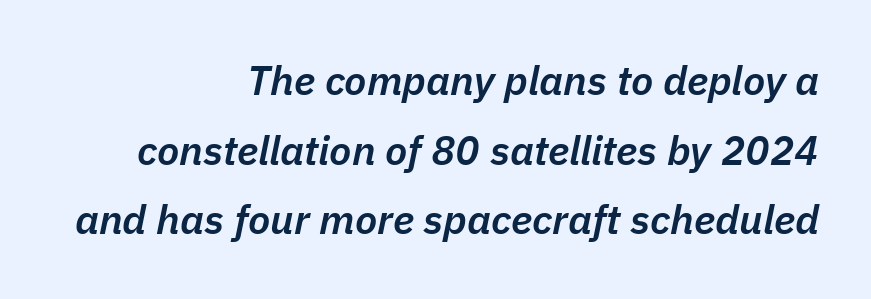
{"italic": "yes", "lean": "right", "slant_degrees": 11, "bold": "semi", "weight": "semibold", "width": "normal", "stroke_contrast": "low", "x_height": "medium", "monospaced": "no", "underline": "no", "align": "right", "line_spacing": "normal", "line_spacing_ratio": 1.7, "letter_spacing": "normal", "letter_spacing_em": 0.0, "glyph_px": 41}
